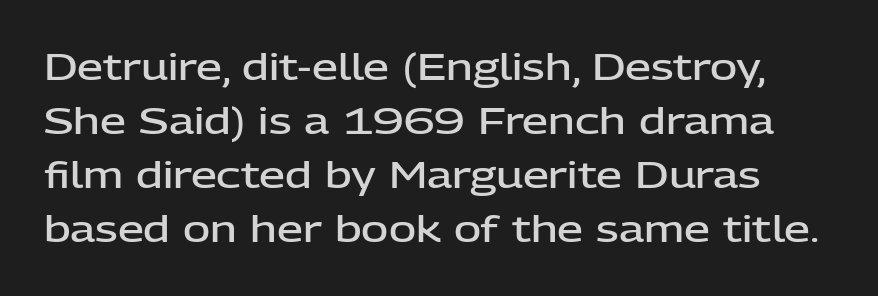
Varying glyph widths throughout — classic text-font behaviour. Notice the strokes are somewhat thickened but not fully heavy: this is a semibold. A sans-serif font was chosen for this passage. The rows are spaced the way most documents space them. You could call the tracking neutral — neither tight nor loose.
